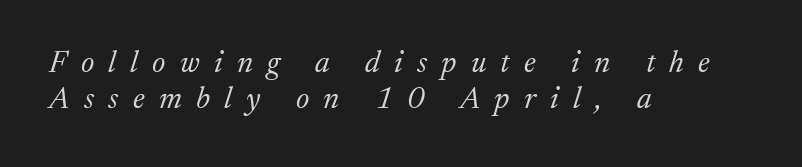
Q: Is the text bold? A: No.
Q: Is the text italic (slanted)? A: Yes, it leans right by about 17 degrees.
Q: Is the typeface a serif or a sans-serif typeface? A: Serif.
Q: Is the text underlined? A: No.
Q: How is the paragraph aligned? A: Left-aligned.
Q: Is the spacing between letters normal or unusually wide? A: Unusually wide.
Q: Width (condensed, normal, or wide)? A: Normal.
Q: Stroke contrast? A: Medium.
Q: x-height? A: Medium.
Q: Monospaced? A: No.
